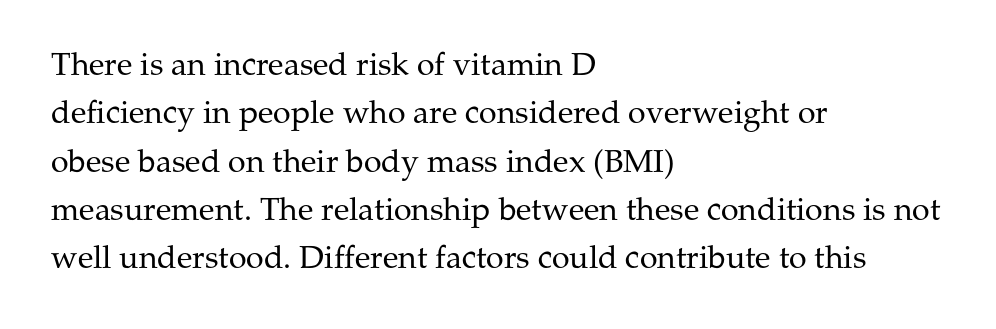
{"serif": "yes", "italic": "no", "bold": "no", "weight": "regular", "width": "normal", "stroke_contrast": "medium", "x_height": "medium", "monospaced": "no", "underline": "no", "align": "left", "line_spacing": "normal", "line_spacing_ratio": 1.51, "letter_spacing": "normal", "letter_spacing_em": 0.0, "glyph_px": 32}
